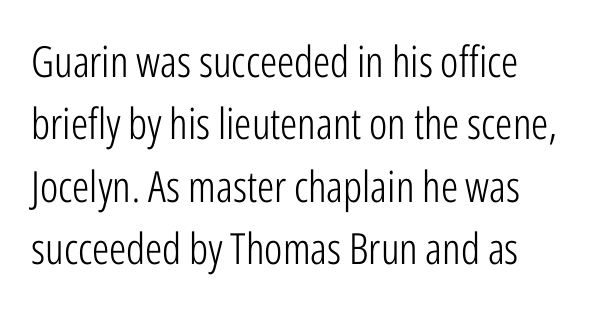
Q: Is the text bold? A: No.
Q: Is the text italic (slanted)? A: No, it is upright.
Q: Is the typeface a serif or a sans-serif typeface? A: Sans-serif.
Q: Is the text underlined? A: No.
Q: How is the paragraph aligned? A: Left-aligned.
Q: Is the spacing between letters normal or unusually wide? A: Normal.
Q: Is the spacing between lines tight, normal or loose? A: Normal.
Q: Width (condensed, normal, or wide)? A: Condensed.
Q: Stroke contrast? A: Low.
Q: x-height? A: Medium.
Q: Monospaced? A: No.
